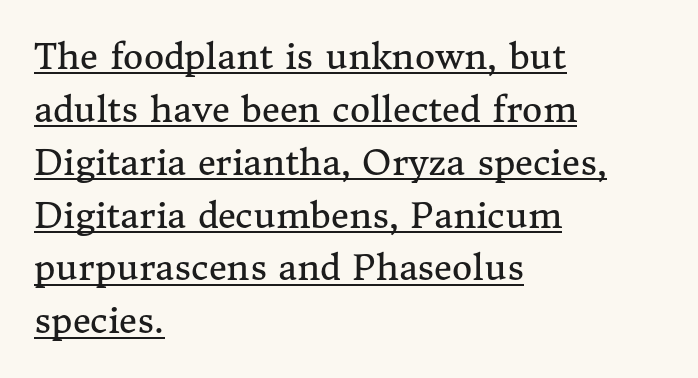
{"serif": "yes", "italic": "no", "bold": "no", "weight": "regular", "width": "normal", "stroke_contrast": "medium", "x_height": "medium", "monospaced": "no", "underline": "yes", "align": "left", "line_spacing": "normal", "line_spacing_ratio": 1.51, "letter_spacing": "normal", "letter_spacing_em": 0.0, "glyph_px": 35}
